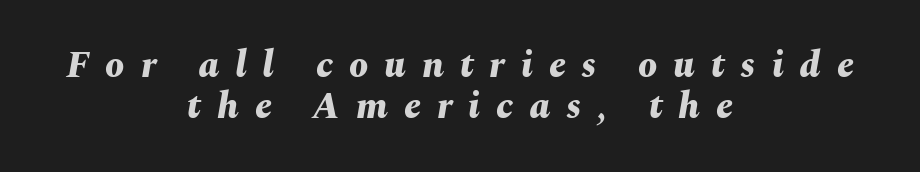
Does the leading feel generous? Not at all — it's pinched. Substantial extra tracking has been applied to these lines. Style check: oblique. Caption: bold face, heavy strokes. The area under the type is left untouched.
